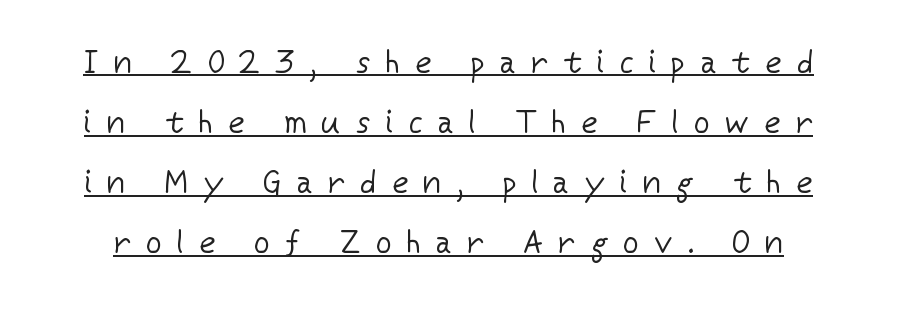
Q: Is the text bold? A: No.
Q: Is the text italic (slanted)? A: No, it is upright.
Q: Is the typeface a serif or a sans-serif typeface? A: Sans-serif.
Q: Is the text underlined? A: Yes.
Q: Is the spacing between letters normal or unusually wide? A: Unusually wide.
Q: Is the spacing between lines tight, normal or loose? A: Loose.
Q: Width (condensed, normal, or wide)? A: Normal.
Q: Stroke contrast? A: Low.
Q: x-height? A: Medium.
Q: Monospaced? A: No.
